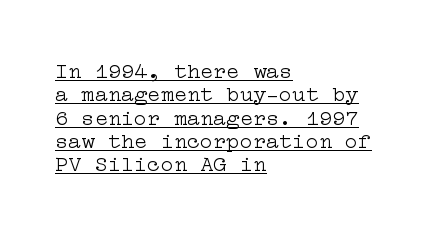
{"italic": "no", "bold": "no", "underline": "yes", "align": "left", "line_spacing": "tight", "line_spacing_ratio": 1.06, "letter_spacing": "normal", "letter_spacing_em": 0.0, "glyph_px": 22}
